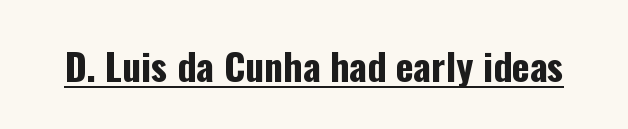
A typesetter would call this proportional, since set widths differ per character. Stroke terminals: plain, sans-serif. Is the type bold? Yes — the strokes are clearly thick and heavy. You could call the tracking neutral — neither tight nor loose. The typography opts for an upright posture over an oblique one. Beneath each row of characters lies a ruled line.
